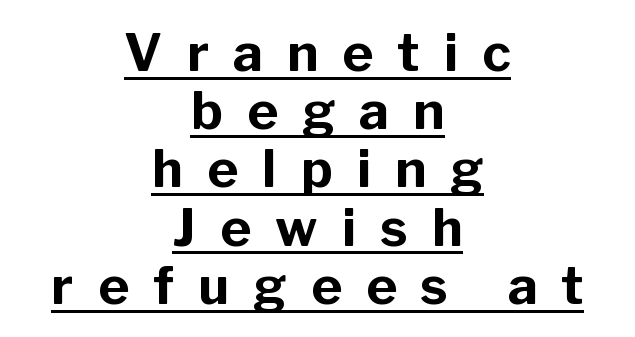
{"serif": "no", "italic": "no", "bold": "yes", "weight": "bold", "width": "normal", "stroke_contrast": "low", "x_height": "medium", "monospaced": "no", "underline": "yes", "align": "center", "line_spacing": "tight", "line_spacing_ratio": 1.12, "letter_spacing": "wide", "letter_spacing_em": 0.47, "glyph_px": 52}
